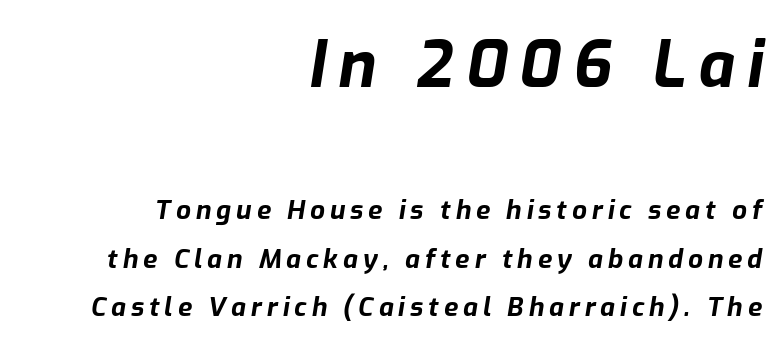
Check under the words: just untouched page. Size hierarchy here favors the leading block over the trailing one. Which margin do the lines hug? The right one — the left edge is uneven. Summary of weight: heavy, a full bold.
